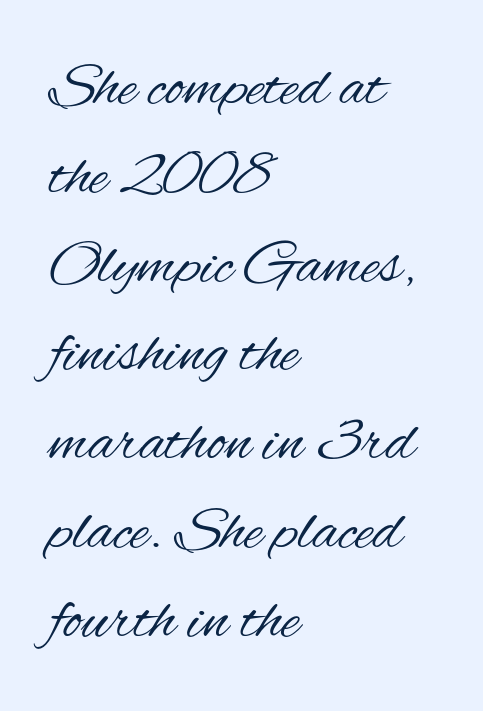
The image shows 63 px regular-weight, condensed sans-serif type; set left-aligned, normal line spacing (1.41x), normal letter spacing, not underlined; medium stroke contrast and a small x-height.
